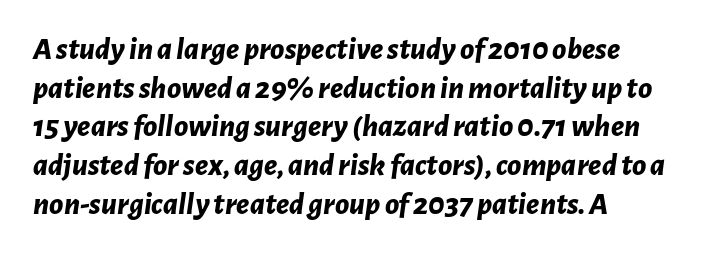
The image shows 32 px bold type, italic (leaning right); set line spacing 1.21x, normal letter spacing, not underlined; low stroke contrast and a medium x-height.
